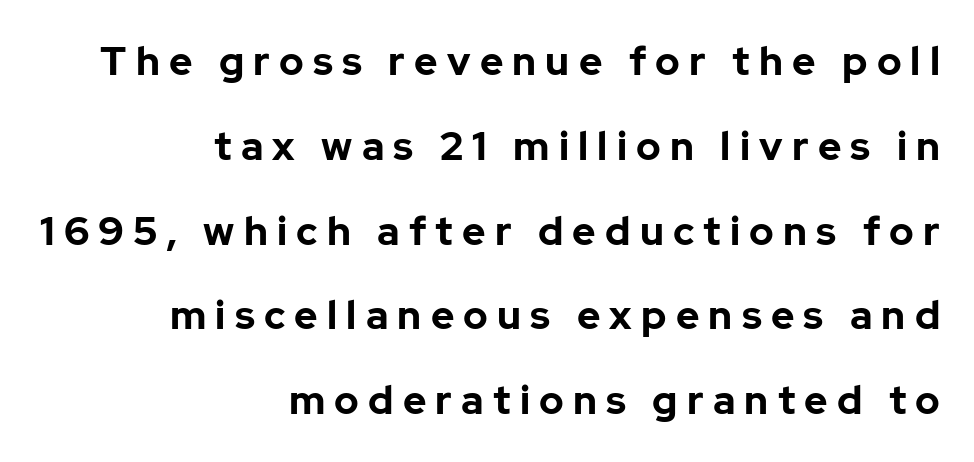
Does the copy run flush right? Yes — the right margin is perfectly even. The line-height multiplier appears high, well above default. On the weight axis this lands at bold, roughly 700. Characters follow at a spacing far wider than the type designer built in. To sum up the face: it is a sans, with no serifs. Underline: absent.
